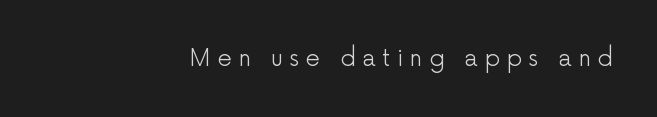
Q: Is the text bold? A: No.
Q: Is the text italic (slanted)? A: No, it is upright.
Q: Is the text underlined? A: No.
Q: How is the paragraph aligned? A: Right-aligned.
Q: Is the spacing between letters normal or unusually wide? A: Unusually wide.
